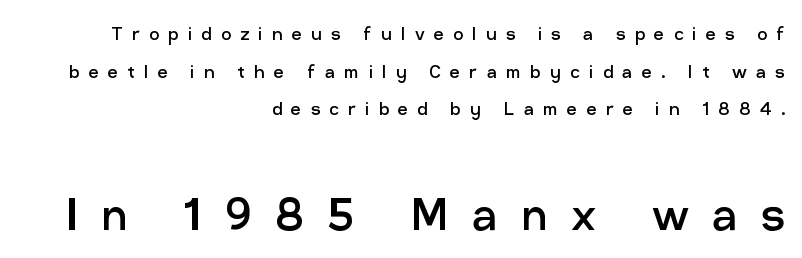
Does the copy run flush right? Yes — the right margin is perfectly even. Bold? No — there's no thickening of the strokes. Notice how the stems are strictly vertical — no italics here. The line texture is sparse and dotted thanks to wide tracking.
